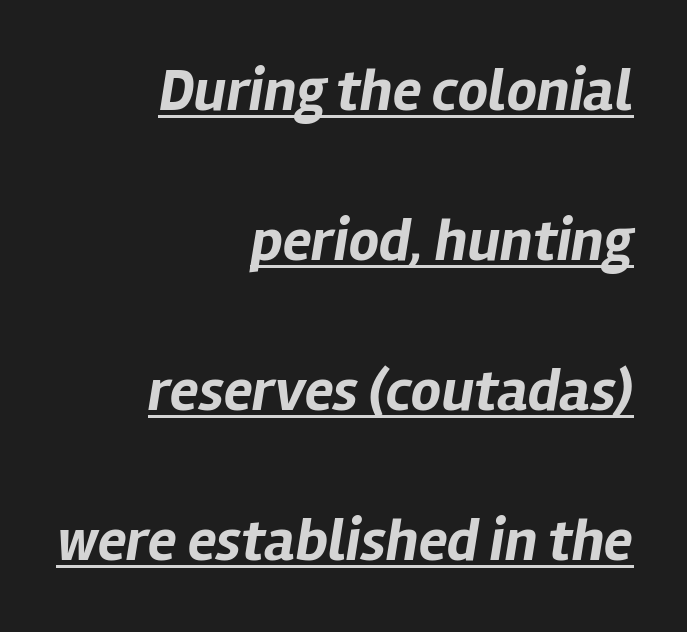
The image shows 60 px bold type, italic (leaning right); set right-aligned, loose line spacing (2.5x), normal letter spacing, underlined; low stroke contrast and a medium x-height.
